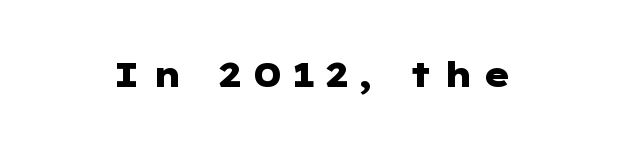
The axis of the letterforms is exactly vertical. Emphasis by weight is at full strength: bold. Font category for this specimen: sans-serif. Clear beneath every line of the passage. How are the letters spaced? Widely, with obvious added tracking.
